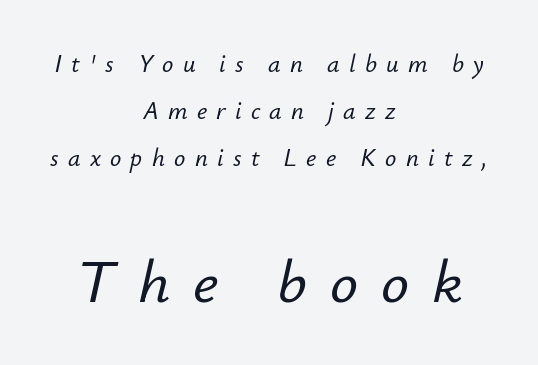
Does the lettering tilt? It does — this is italic. Whoever set this made the second block the dominant, larger element. Tracking here is generous; glyphs stand well apart from one another. Reading down the block, each line starts at a different indent, mirrored at its end. The letters advance in unequal steps, a hallmark of proportional type. Decoration check: the copy has no underline.
